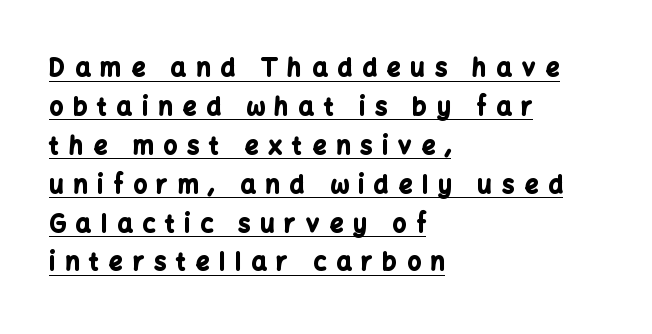
{"italic": "no", "bold": "yes", "underline": "yes", "align": "left", "line_spacing": "normal", "line_spacing_ratio": 1.62, "letter_spacing": "wide", "letter_spacing_em": 0.42, "glyph_px": 24}
